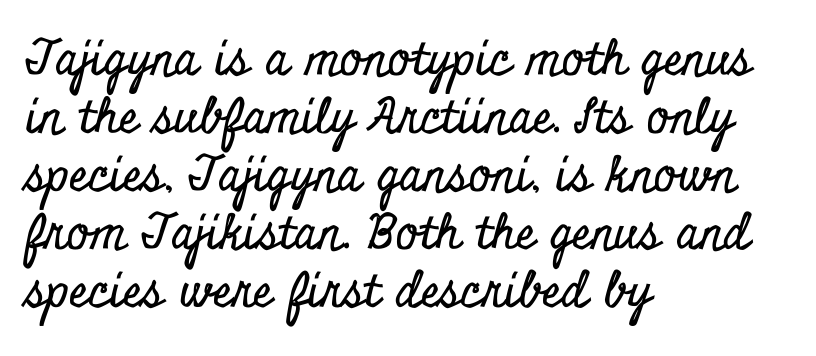
Q: Is the text italic (slanted)? A: Yes.
Q: Is the typeface a serif or a sans-serif typeface? A: Serif.
Q: Is the text underlined? A: No.
Q: How is the paragraph aligned? A: Left-aligned.
Q: Is the spacing between letters normal or unusually wide? A: Normal.
Q: Width (condensed, normal, or wide)? A: Condensed.
Q: Stroke contrast? A: Low.
Q: x-height? A: Small.
Q: Monospaced? A: No.
